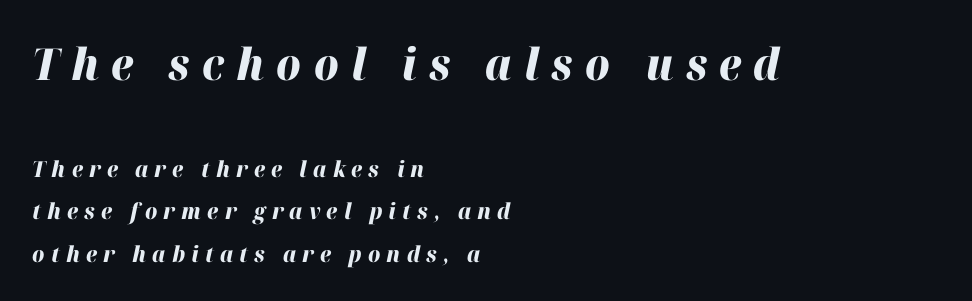
The image shows 44 px heavy type, italic (leaning right); set left-aligned, loose line spacing (1.94x), unusually wide letter spacing (+0.28 em), not underlined; the first (top) block is 2.0x larger; high stroke contrast and a medium x-height.
